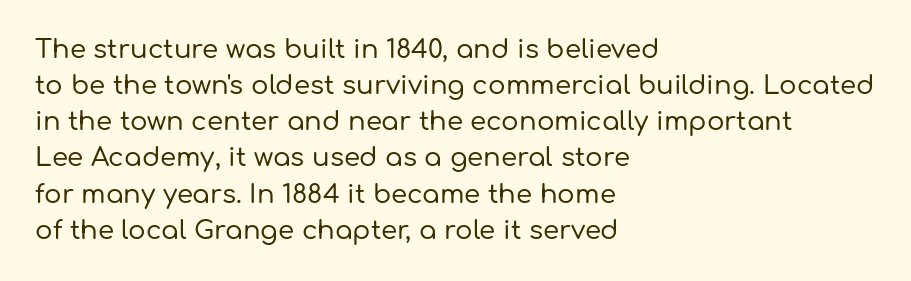
The image shows 26 px text type, upright; set left-aligned, normal line spacing (1.39x), normal letter spacing, not underlined.
